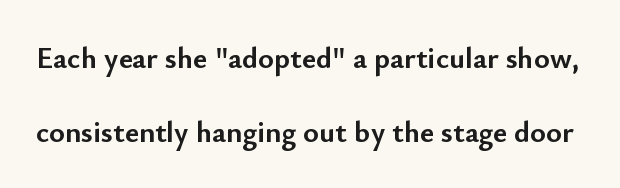
The image shows 30 px semibold sans-serif type, upright; set loose line spacing (2.48x), normal letter spacing, not underlined; low stroke contrast and a small x-height.
